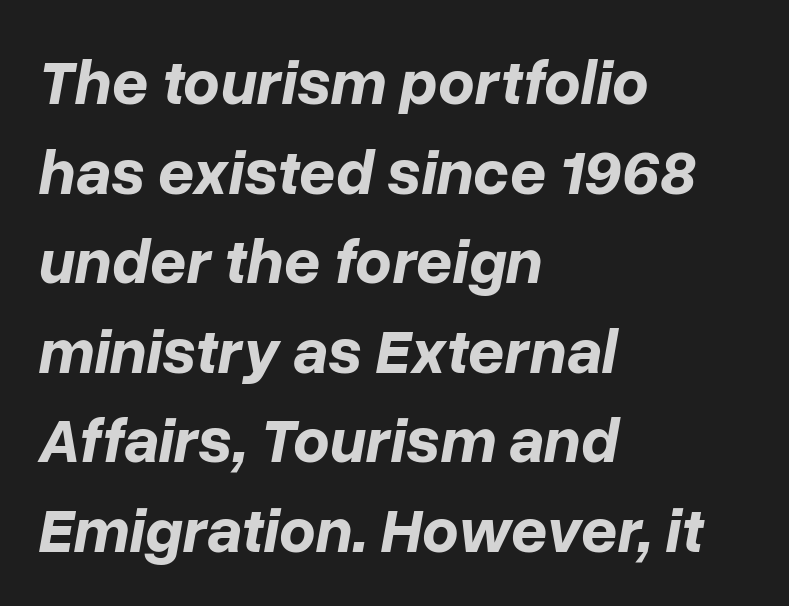
Reading down the block, your eye returns to a fixed left position each line. Is this a fixed-width face? No — the glyphs have proportional, varying widths. Whoever set this chose a conventional vertical rhythm. No extra tracking has been applied to these lines.
